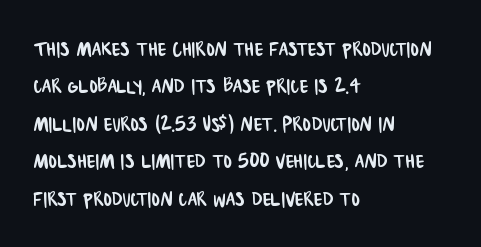
Q: Is the text underlined? A: No.
Q: How is the paragraph aligned? A: Left-aligned.
Q: Is the spacing between letters normal or unusually wide? A: Normal.
Q: Is the spacing between lines tight, normal or loose? A: Normal.
